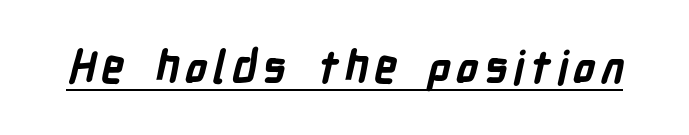
The image shows 45 px bold, condensed sans-serif type; set underlined; low stroke contrast and a medium x-height.
